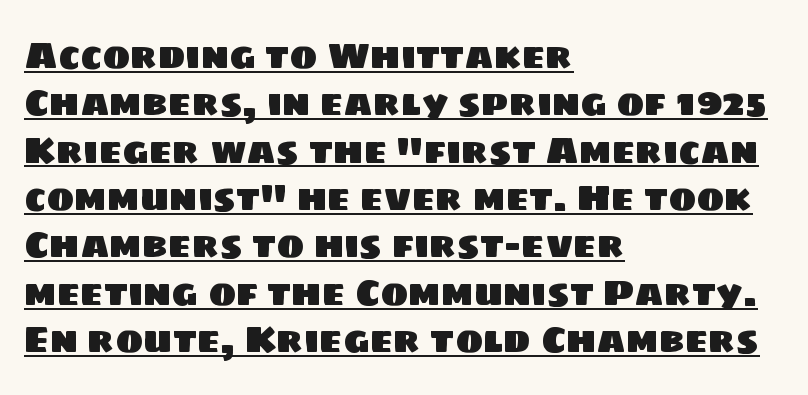
Alignment: flush left. Successive baselines arrive at the customary interval. You can see a thin bar hugging the bottom of the glyphs. Spacing between characters is what you'd get straight out of the box. Character widths vary here, with narrow letters taking less room than wide ones. Note: no serifs on the glyphs.
